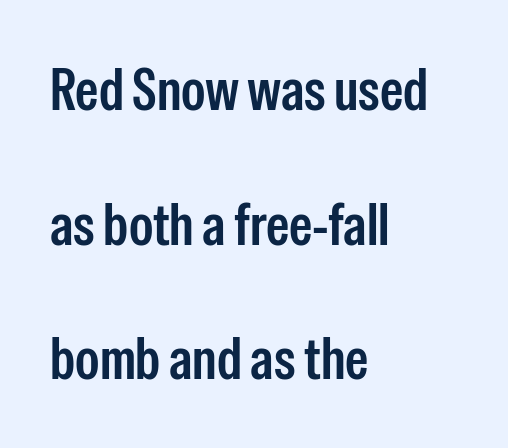
{"serif": "no", "italic": "no", "width": "condensed", "stroke_contrast": "low", "x_height": "medium", "monospaced": "no", "underline": "no", "align": "left", "line_spacing": "loose", "line_spacing_ratio": 2.28, "letter_spacing": "normal", "letter_spacing_em": 0.0, "glyph_px": 59}
